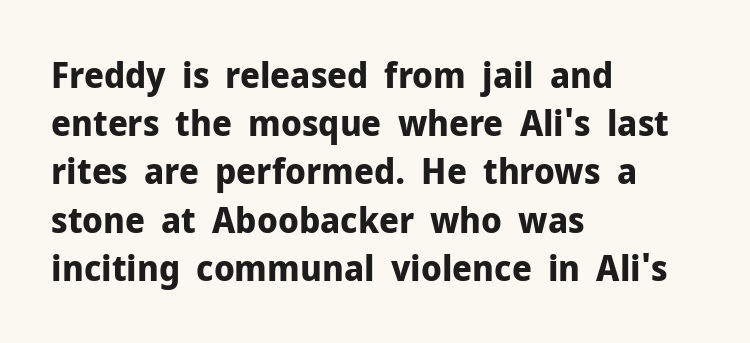
Q: Is the text bold? A: Yes.
Q: Is the text italic (slanted)? A: No, it is upright.
Q: Is the typeface a serif or a sans-serif typeface? A: Sans-serif.
Q: Is the text underlined? A: No.
Q: How is the paragraph aligned? A: Left-aligned.
Q: Is the spacing between letters normal or unusually wide? A: Normal.
Q: Is the spacing between lines tight, normal or loose? A: Normal.
Q: Width (condensed, normal, or wide)? A: Normal.
Q: Stroke contrast? A: Low.
Q: x-height? A: Medium.
Q: Monospaced? A: No.
